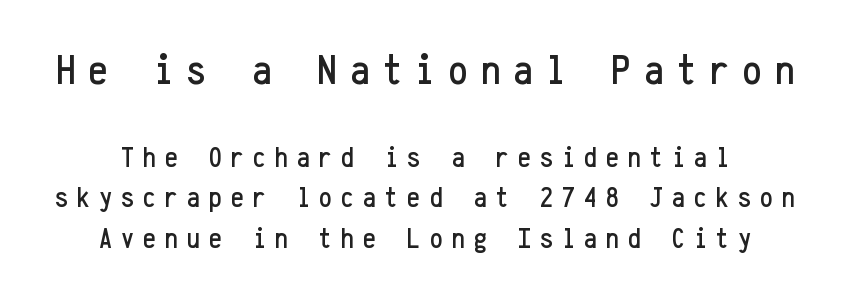
{"serif": "no", "italic": "no", "width": "condensed", "stroke_contrast": "low", "x_height": "medium", "monospaced": "yes", "underline": "no", "line_spacing": "normal", "line_spacing_ratio": 1.39, "letter_spacing": "wide", "letter_spacing_em": 0.31, "larger_block": "first", "size_ratio": 1.48, "glyph_px": 43}
